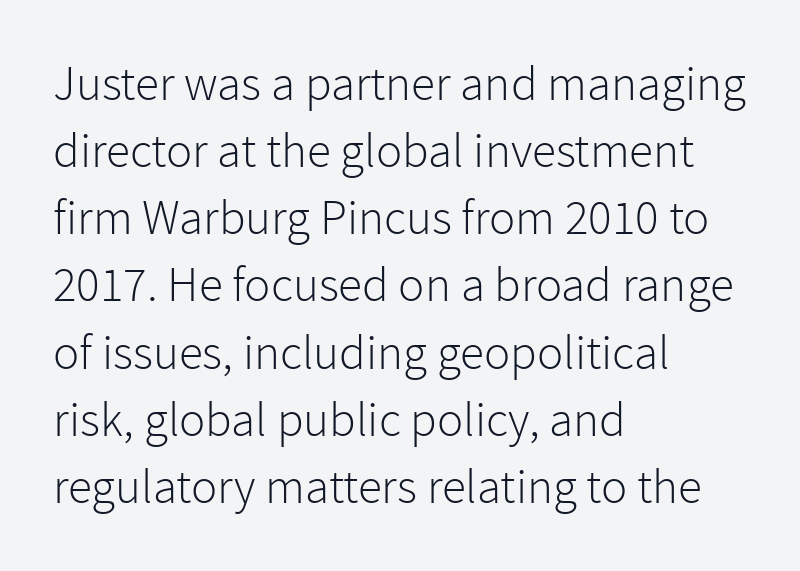
The rendering uses natural spacing where letterforms have individual widths. The rendering shows plain stroke endings on the letterforms — a sans-serif design. Every row of glyphs begins at an identical x-position on the left. The weight would be labelled regular, book, light, or lighter still.
